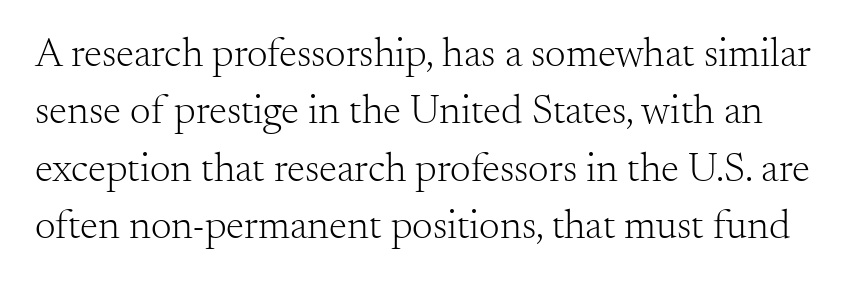
The image shows 41 px light serif type, upright; set normal line spacing (1.4x), normal letter spacing, not underlined; medium stroke contrast and a small x-height.
